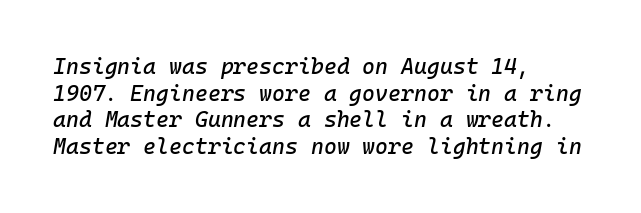
Q: Is the text italic (slanted)? A: Yes, it leans right by about 10 degrees.
Q: Is the text underlined? A: No.
Q: How is the paragraph aligned? A: Left-aligned.
Q: Is the spacing between letters normal or unusually wide? A: Normal.
